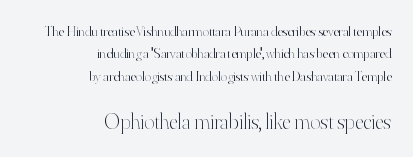
This sample uses an upright cut, with every glyph sitting square on the baseline. Stems here are at most as thick as an everyday book face. Underlining? Definitely not there. Students, note that the glyphs here touch the page at normal intervals. Which margin do the lines hug? The right one — the left edge is uneven. Block two is the big one; block one sits smaller above it.
